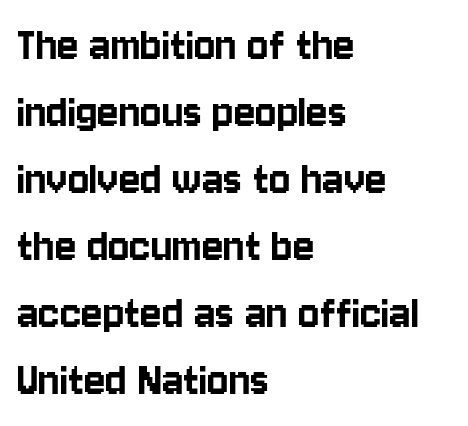
The image shows 50 px condensed sans-serif type, upright; set left-aligned, normal line spacing (1.34x), normal letter spacing, not underlined; low stroke contrast and a large x-height.
